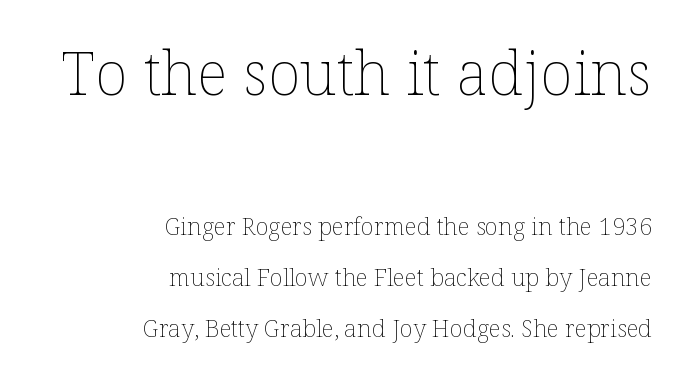
Baseline-to-baseline distance is far greater than the letter height. The tracking reads as untouched default to a designer's eye. Weight: not bold — regular or lighter. Italic: no, the glyphs are upright roman. Is the block centered? No — it sits flush against the right margin. Size hierarchy here favors the leading block over the trailing one.
